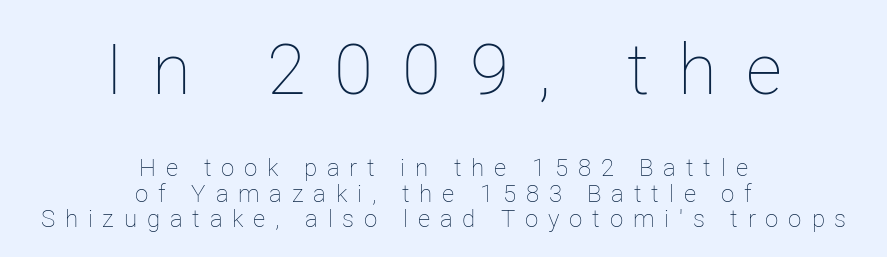
The image shows 71 px thin type, upright; set centered, tight line spacing (1.05x), unusually wide letter spacing (+0.41 em), not underlined; the first (top) block is 2.96x larger; low stroke contrast and a medium x-height.
